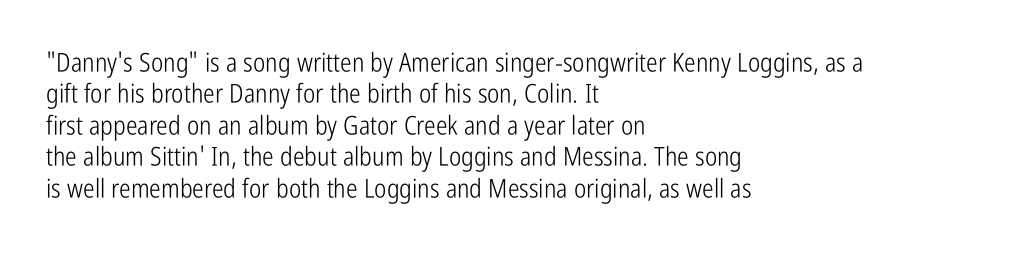
The image shows 26 px text type, upright; set left-aligned, line spacing 1.21x, normal letter spacing, not underlined.
